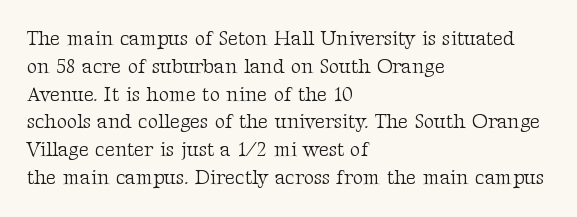
Q: Is the text bold? A: No.
Q: Is the text italic (slanted)? A: No, it is upright.
Q: Is the text underlined? A: No.
Q: How is the paragraph aligned? A: Left-aligned.
Q: Is the spacing between letters normal or unusually wide? A: Normal.
Q: Is the spacing between lines tight, normal or loose? A: Normal.
